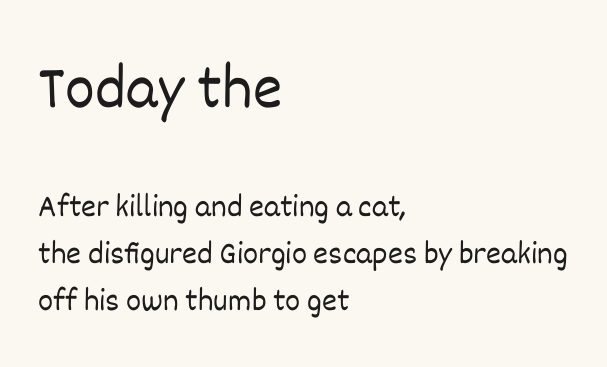
The specimen omits any rule beneath the text block's lines. You can tell it's not italic because the verticals are truly vertical. The passage shown is not bold in any degree. Successive baselines arrive at the customary interval. The paragraph shown leans on its left margin.
